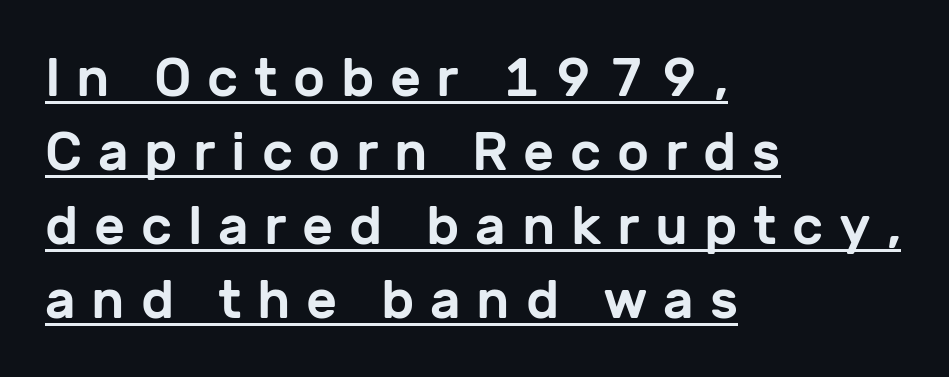
The image shows 54 px sans-serif type, upright; set left-aligned, normal line spacing (1.37x), unusually wide letter spacing (+0.29 em), underlined; low stroke contrast and a medium x-height.
